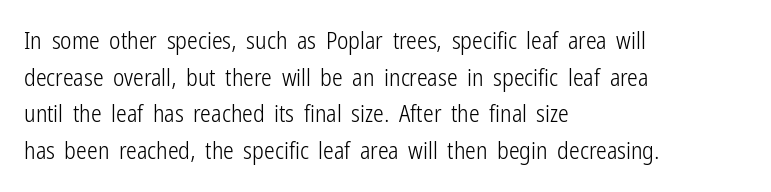
The image shows 24 px text type, upright; set left-aligned, normal line spacing (1.53x), normal letter spacing, not underlined.
